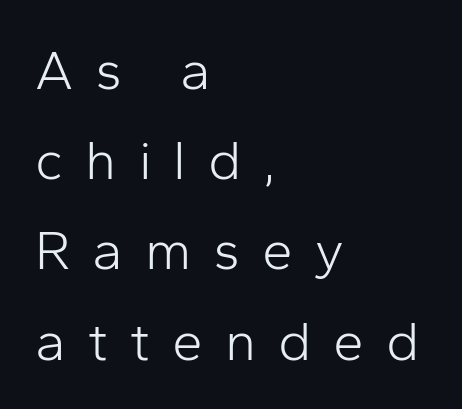
The image shows 55 px light sans-serif type, upright; set left-aligned, normal line spacing (1.64x), unusually wide letter spacing (+0.4 em), not underlined; low stroke contrast and a medium x-height.
